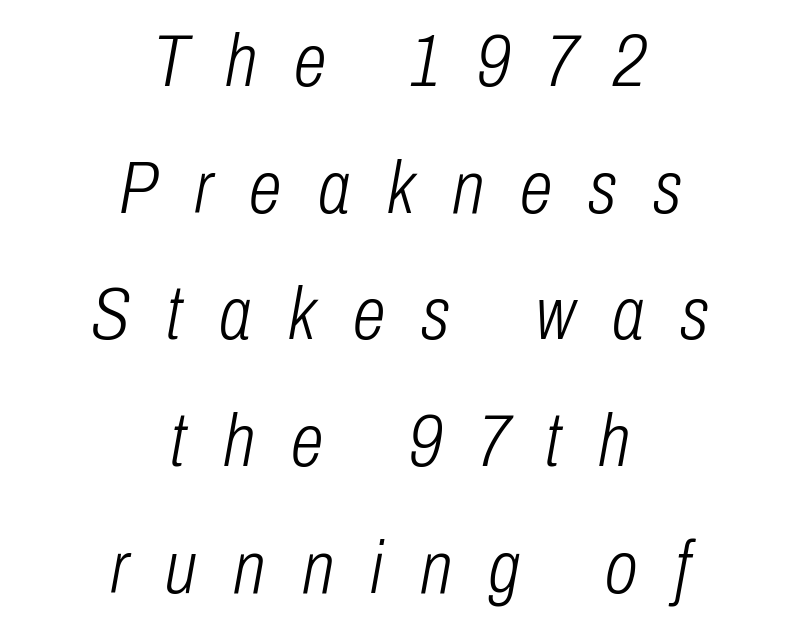
The image shows 75 px light, condensed type, italic (leaning right); set centered, normal line spacing (1.69x), unusually wide letter spacing (+0.49 em), not underlined; low stroke contrast and a medium x-height.
